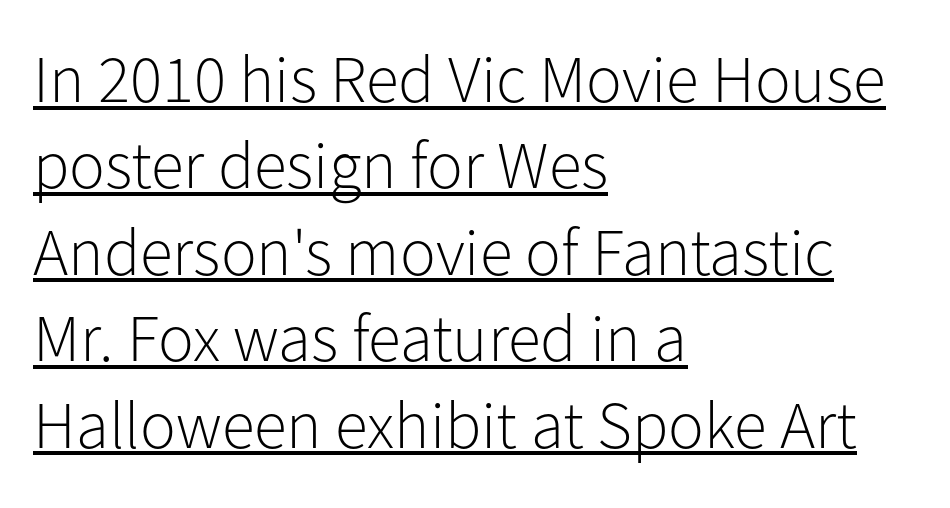
Q: Is the text bold? A: No.
Q: Is the text italic (slanted)? A: No, it is upright.
Q: Is the typeface a serif or a sans-serif typeface? A: Sans-serif.
Q: Is the text underlined? A: Yes.
Q: How is the paragraph aligned? A: Left-aligned.
Q: Is the spacing between letters normal or unusually wide? A: Normal.
Q: Is the spacing between lines tight, normal or loose? A: Normal.
Q: Width (condensed, normal, or wide)? A: Normal.
Q: Stroke contrast? A: Low.
Q: x-height? A: Medium.
Q: Monospaced? A: No.
